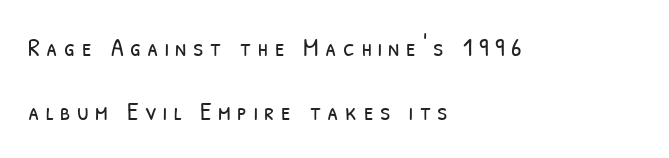
{"bold": "no", "underline": "no", "align": "left", "line_spacing": "loose", "line_spacing_ratio": 2.48, "letter_spacing": "wide", "letter_spacing_em": 0.25, "glyph_px": 26}
